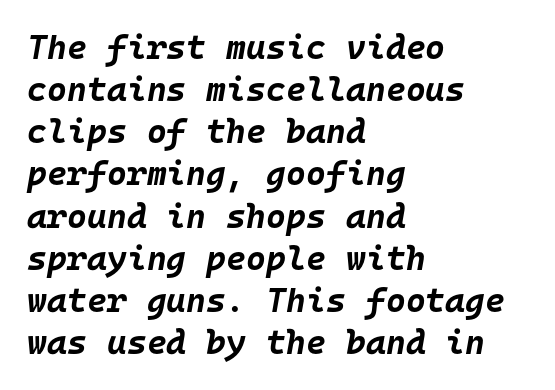
{"italic": "yes", "lean": "right", "slant_degrees": 10, "bold": "yes", "weight": "bold", "width": "normal", "stroke_contrast": "low", "x_height": "large", "monospaced": "yes", "underline": "no", "align": "left", "line_spacing_ratio": 1.24, "letter_spacing": "normal", "letter_spacing_em": 0.0, "glyph_px": 34}
